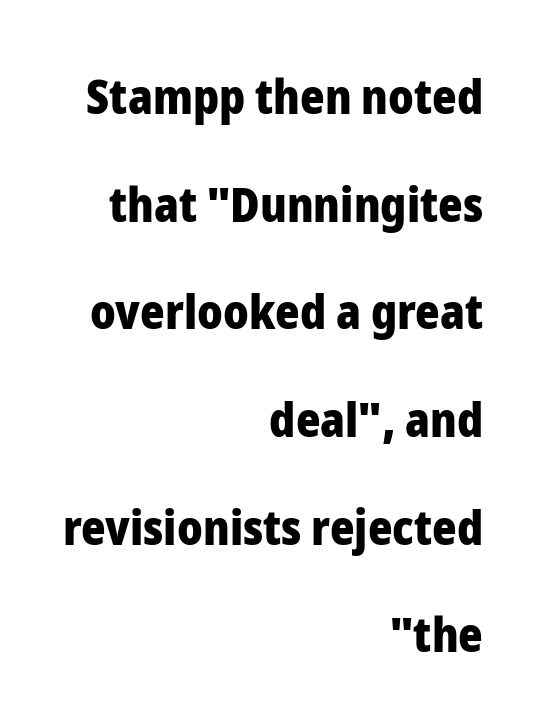
The image shows 47 px heavy sans-serif type, upright; set right-aligned, loose line spacing (2.29x), normal letter spacing, not underlined; low stroke contrast and a medium x-height.
